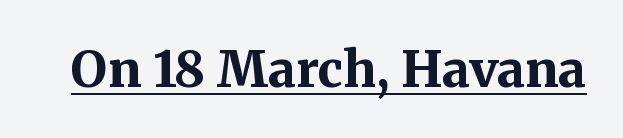
The letters stand straight up with perfectly vertical stems. Looks like someone drew a line under every word here. Look at the tracking — it's just the regular setting, nothing added. Look at the bottom of the vertical strokes: they flare into serifs here. Proportional: the letters do not fall into vertical columns.
